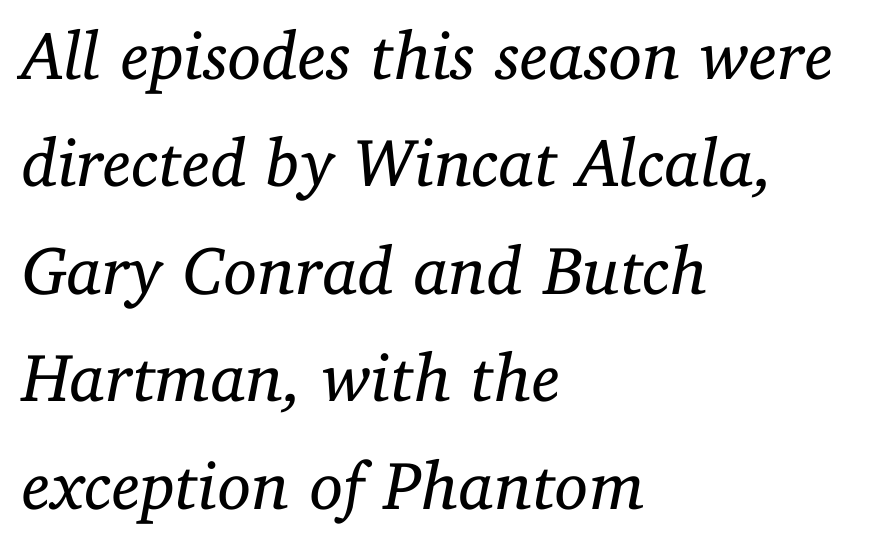
The image shows 68 px regular-weight serif type, italic (leaning right); set left-aligned, normal line spacing (1.58x), normal letter spacing, not underlined; low stroke contrast and a medium x-height.
